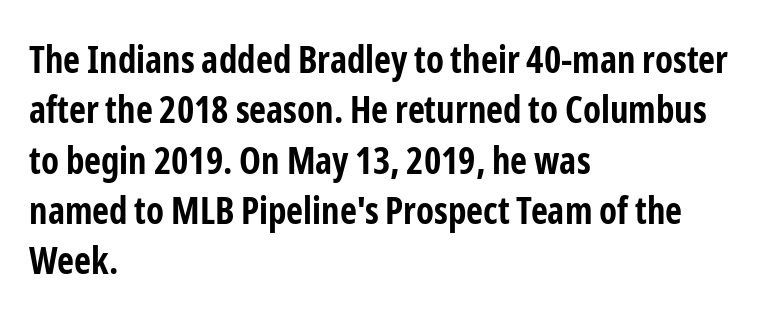
Q: Is the text bold? A: Yes.
Q: Is the text italic (slanted)? A: No, it is upright.
Q: Is the typeface a serif or a sans-serif typeface? A: Sans-serif.
Q: Is the text underlined? A: No.
Q: How is the paragraph aligned? A: Left-aligned.
Q: Is the spacing between letters normal or unusually wide? A: Normal.
Q: Is the spacing between lines tight, normal or loose? A: Normal.
Q: Width (condensed, normal, or wide)? A: Condensed.
Q: Stroke contrast? A: Low.
Q: x-height? A: Medium.
Q: Monospaced? A: No.
